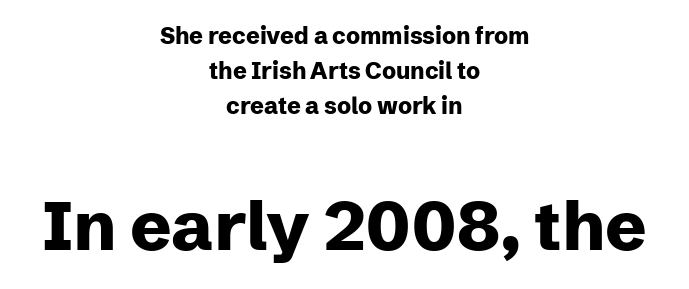
Layout note: lines centered. You get the small type first, then a jump to larger type. A full-strength bold gives these letters their thick strokes. Posture: vertical. The horizontal fit of the characters is conventional and even. The letters advance in unequal steps, a hallmark of proportional type.
